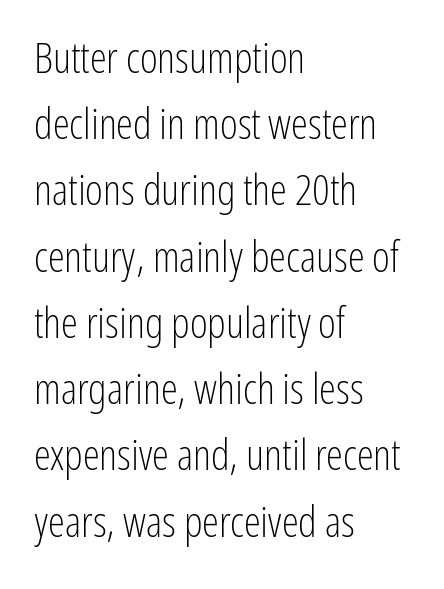
{"serif": "no", "italic": "no", "bold": "no", "weight": "light", "width": "condensed", "stroke_contrast": "low", "x_height": "medium", "monospaced": "no", "underline": "no", "align": "left", "line_spacing": "normal", "line_spacing_ratio": 1.54, "letter_spacing": "normal", "letter_spacing_em": 0.0, "glyph_px": 43}
